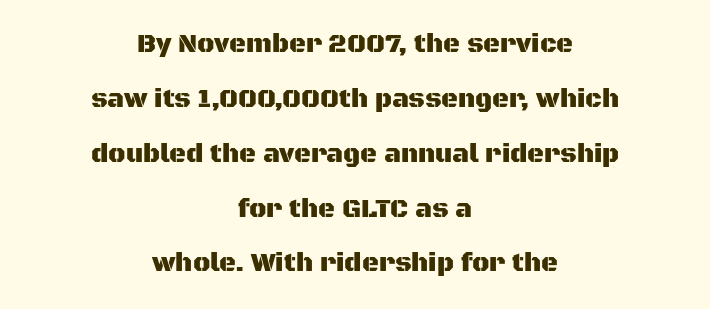
Lines of text with bare space underneath. The designer dialed line spacing up above the default. The face used here is rendered with its standard letterfit. Teacher's note: observe the equal gaps on both sides — that is centered alignment. These lines were composed using upright roman letters.
